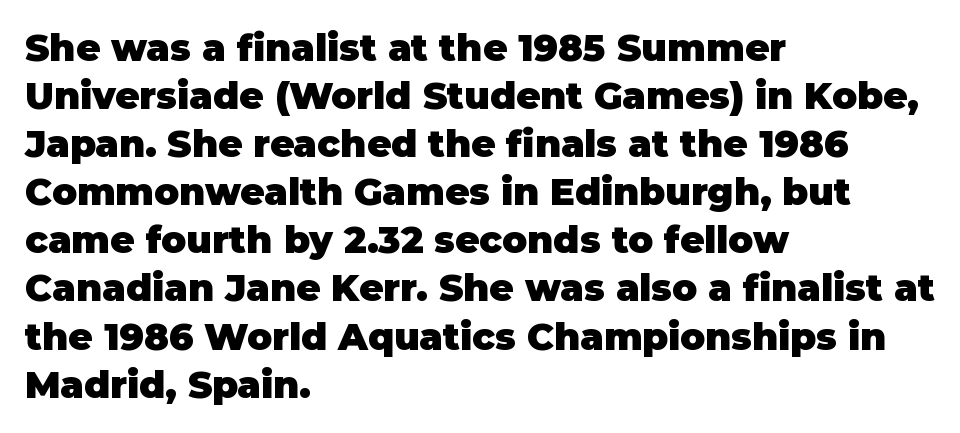
The image shows 37 px heavy sans-serif type, upright; set left-aligned, normal line spacing (1.3x), normal letter spacing, not underlined; low stroke contrast and a large x-height.
